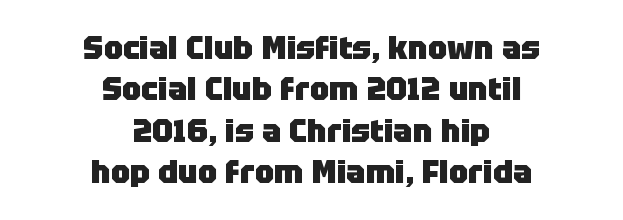
The image shows 32 px heavy sans-serif type, upright; set centered, normal line spacing (1.29x), normal letter spacing, not underlined; low stroke contrast and a large x-height.
